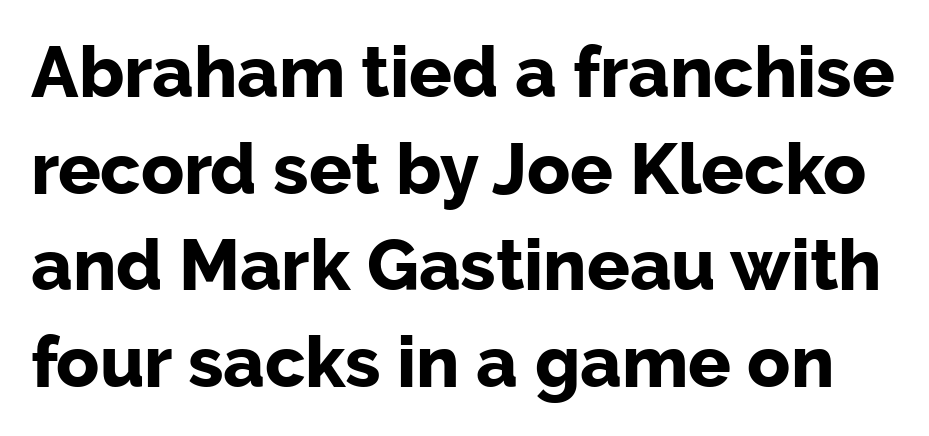
The image shows 71 px bold sans-serif type, upright; set normal line spacing (1.36x), normal letter spacing, not underlined; low stroke contrast and a medium x-height.
